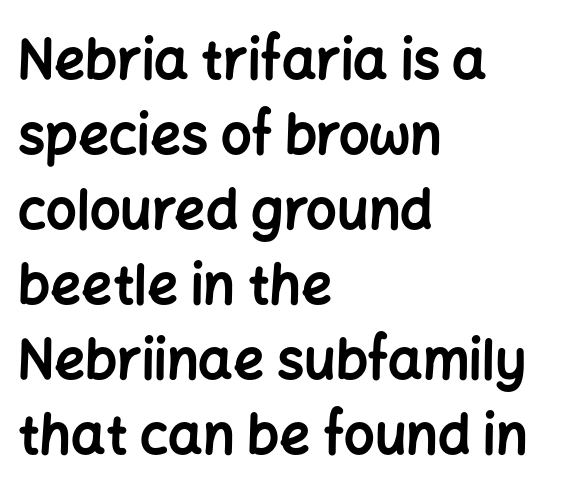
Alignment: flush left. The lettering stays uniformly vertical, giving the passage a roman look. There is no visible air inserted between adjacent glyphs. This sample has the flowing, uneven cadence of proportional lettering. Compared with an ordinary text face, these strokes are far heavier — a full bold.
